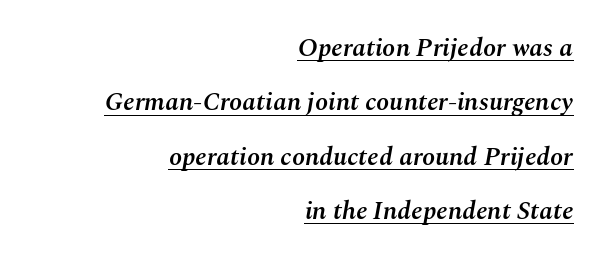
{"italic": "yes", "lean": "right", "slant_degrees": 10, "bold": "semi", "underline": "yes", "align": "right", "line_spacing": "loose", "line_spacing_ratio": 2.09, "letter_spacing": "normal", "letter_spacing_em": 0.0, "glyph_px": 26}
